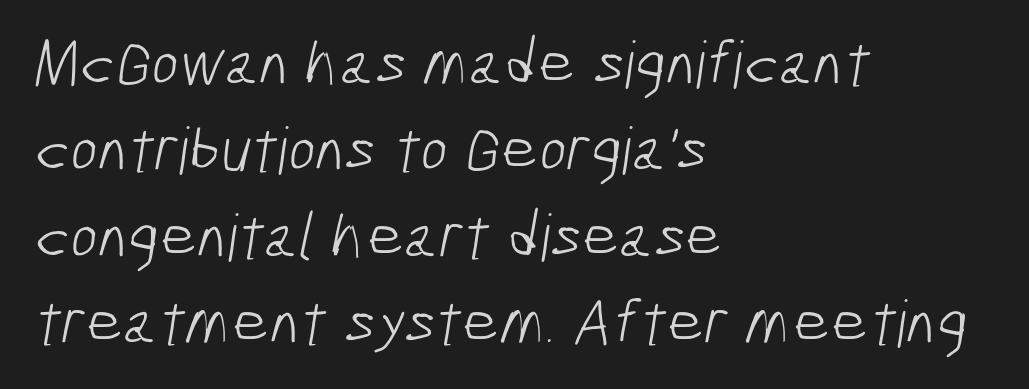
Q: Is the text bold? A: No.
Q: Is the typeface a serif or a sans-serif typeface? A: Sans-serif.
Q: Is the text underlined? A: No.
Q: How is the paragraph aligned? A: Left-aligned.
Q: Is the spacing between letters normal or unusually wide? A: Normal.
Q: Is the spacing between lines tight, normal or loose? A: Normal.
Q: Width (condensed, normal, or wide)? A: Condensed.
Q: Stroke contrast? A: Low.
Q: x-height? A: Medium.
Q: Monospaced? A: No.
